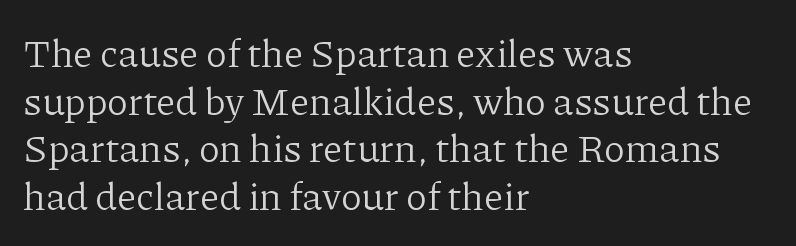
{"serif": "yes", "italic": "no", "bold": "no", "weight": "light", "width": "normal", "stroke_contrast": "low", "x_height": "medium", "monospaced": "no", "underline": "no", "align": "left", "line_spacing_ratio": 1.22, "letter_spacing": "normal", "letter_spacing_em": 0.0, "glyph_px": 39}
